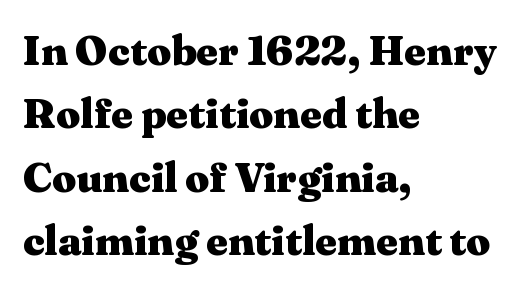
The image shows 42 px heavy, wide serif type, upright; set left-aligned, normal line spacing (1.51x), normal letter spacing, not underlined; medium stroke contrast and a medium x-height.
